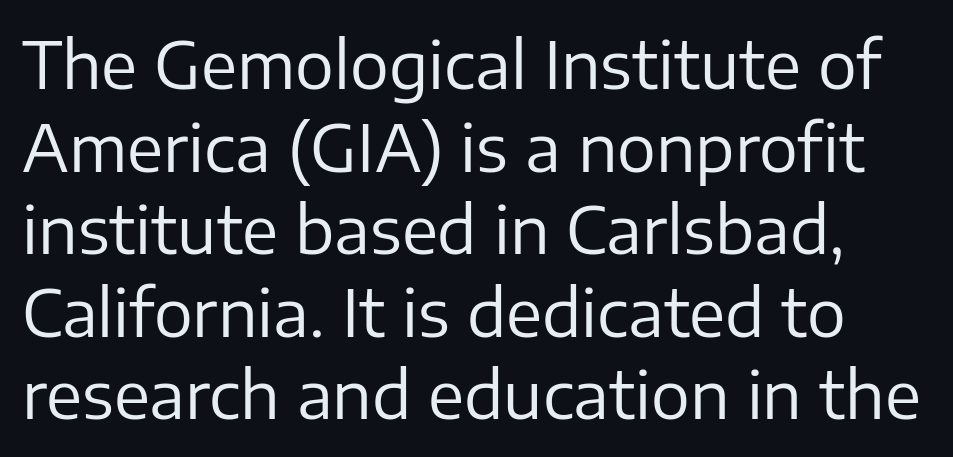
The image shows 65 px regular-weight sans-serif type, upright; set normal line spacing (1.27x), normal letter spacing, not underlined; low stroke contrast and a medium x-height.
